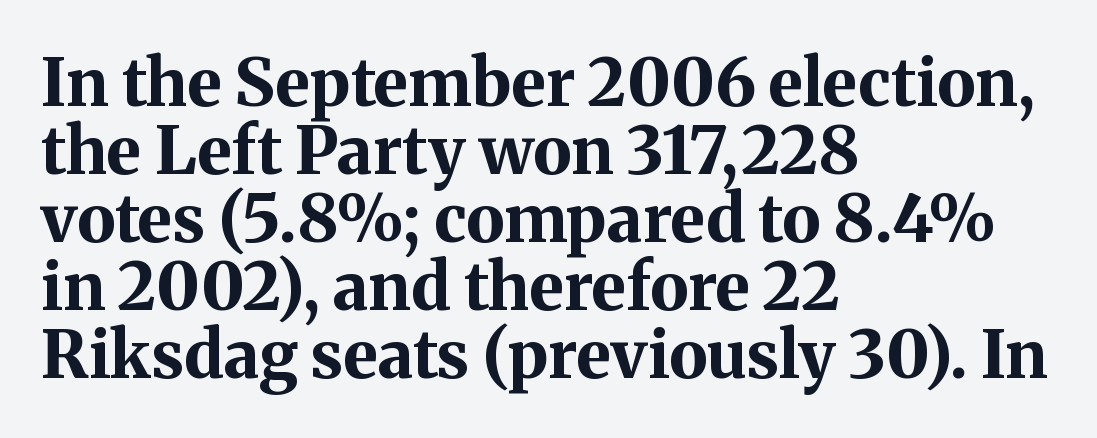
What stands out about the letter spacing? Nothing — it is the standard amount. The passage is arranged the way most books set body copy — flush left. Is the type bold? Yes — the strokes are clearly thick and heavy. Each new line begins almost immediately beneath the previous one.
